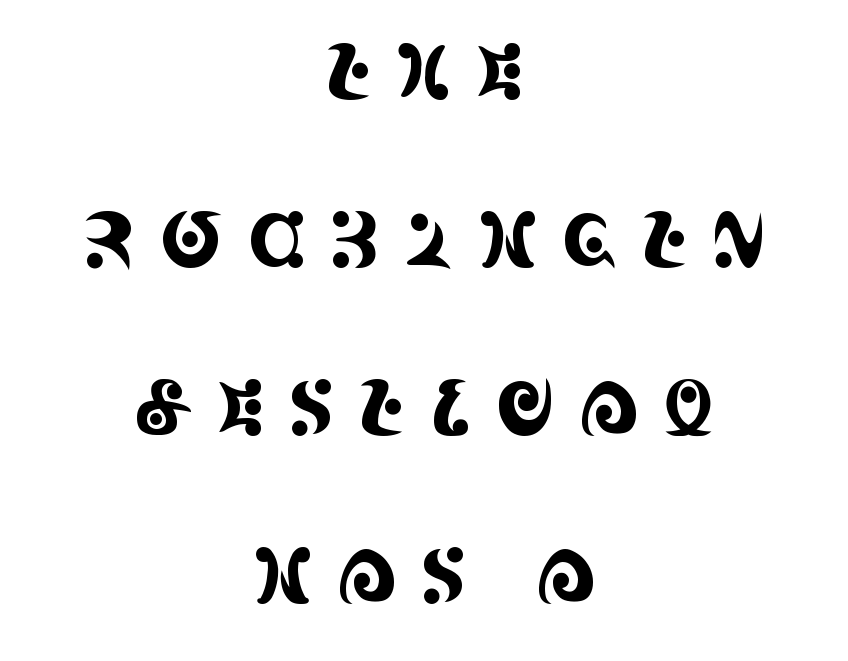
The image shows 76 px condensed serif type, upright; set centered, loose line spacing (2.21x), unusually wide letter spacing (+0.3 em), not underlined; a large x-height.
